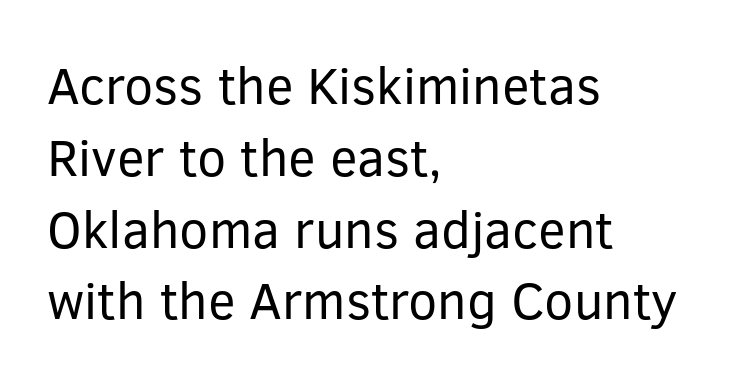
{"serif": "no", "italic": "no", "bold": "no", "weight": "regular", "width": "normal", "stroke_contrast": "low", "x_height": "medium", "monospaced": "no", "underline": "no", "align": "left", "line_spacing": "normal", "line_spacing_ratio": 1.38, "letter_spacing": "normal", "letter_spacing_em": 0.0, "glyph_px": 52}
